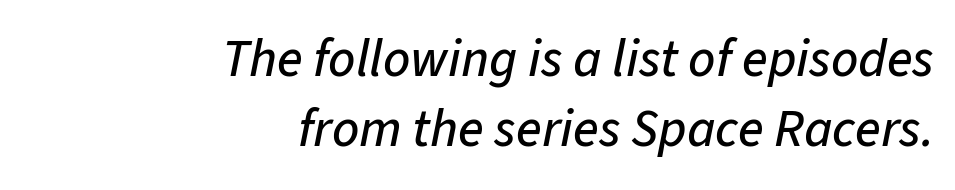
{"italic": "yes", "lean": "right", "slant_degrees": 11, "width": "normal", "stroke_contrast": "low", "x_height": "medium", "monospaced": "no", "underline": "no", "align": "right", "line_spacing": "normal", "line_spacing_ratio": 1.33, "letter_spacing": "normal", "letter_spacing_em": 0.0, "glyph_px": 53}
